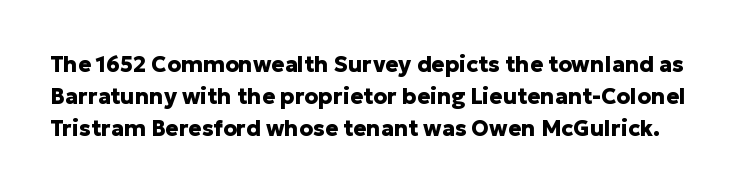
{"italic": "no", "bold": "yes", "underline": "no", "line_spacing": "normal", "line_spacing_ratio": 1.45, "letter_spacing": "normal", "letter_spacing_em": 0.0, "glyph_px": 22}
